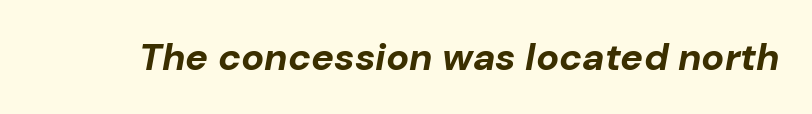
{"italic": "yes", "lean": "right", "slant_degrees": 10, "bold": "yes", "weight": "bold", "width": "normal", "stroke_contrast": "low", "x_height": "medium", "monospaced": "no", "underline": "no", "letter_spacing": "normal", "letter_spacing_em": 0.0, "glyph_px": 38}
